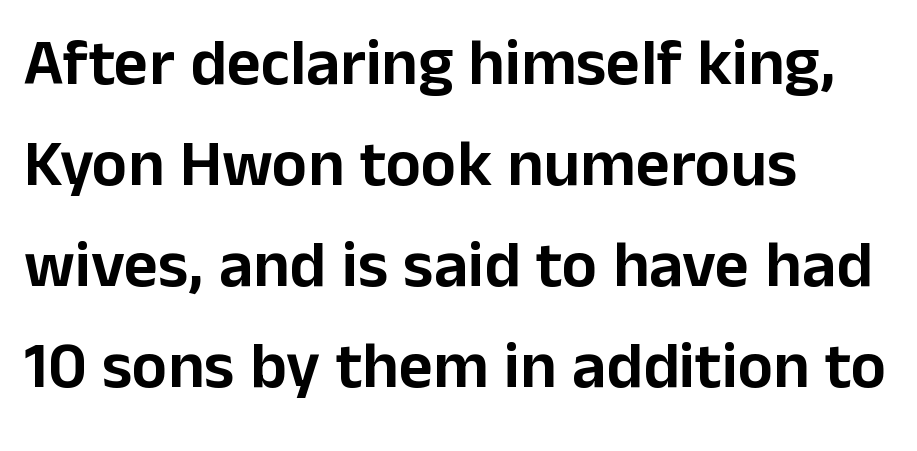
Note the varied advance widths — an 'i' is clearly narrower than an 'm'. Rows of type keep a routine distance in the vertical direction. The paragraph shown leans on its left margin. Beneath every word, the page is bare. Designer's note — italics off, roman on.
